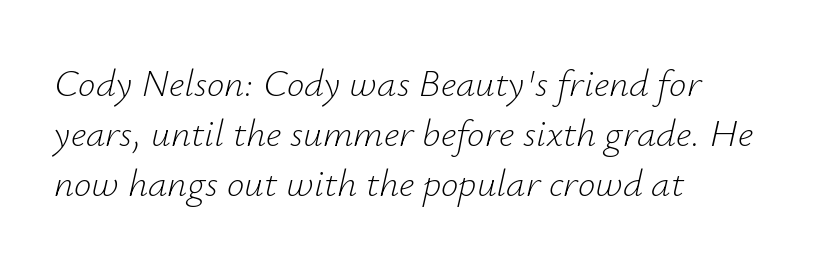
{"italic": "yes", "lean": "right", "slant_degrees": 12, "bold": "no", "weight": "light", "width": "normal", "stroke_contrast": "low", "x_height": "small", "monospaced": "no", "underline": "no", "align": "left", "line_spacing": "normal", "line_spacing_ratio": 1.28, "letter_spacing": "normal", "letter_spacing_em": 0.0, "glyph_px": 39}
